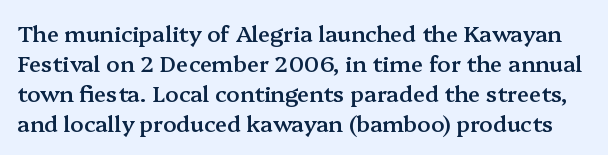
{"italic": "no", "bold": "semi", "underline": "no", "line_spacing": "normal", "line_spacing_ratio": 1.36, "letter_spacing": "normal", "letter_spacing_em": 0.0, "glyph_px": 22}
